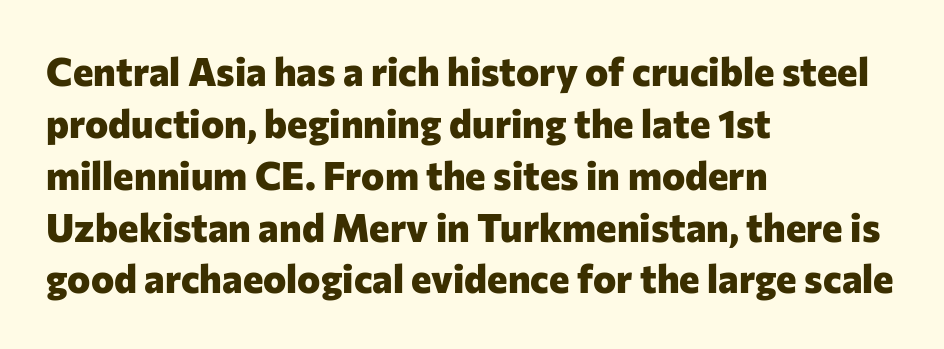
The image shows 39 px heavy sans-serif type, upright; set left-aligned, normal line spacing (1.33x), normal letter spacing, not underlined; low stroke contrast and a medium x-height.
